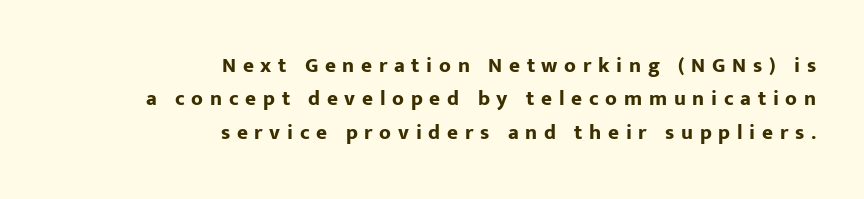
Tall strokes in this sample are plumb rather than angled. Every row of glyphs terminates at an identical x-position on the right. Normally led — the rows are evenly, conventionally spaced. Descender tails drop into unmarked territory.
